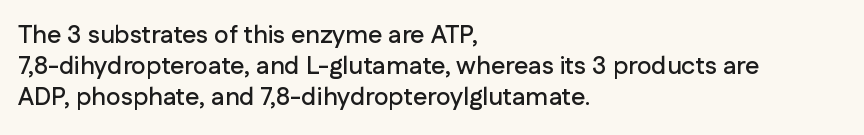
The image shows 25 px text type, upright; set left-aligned, normal line spacing (1.25x), normal letter spacing, not underlined.
